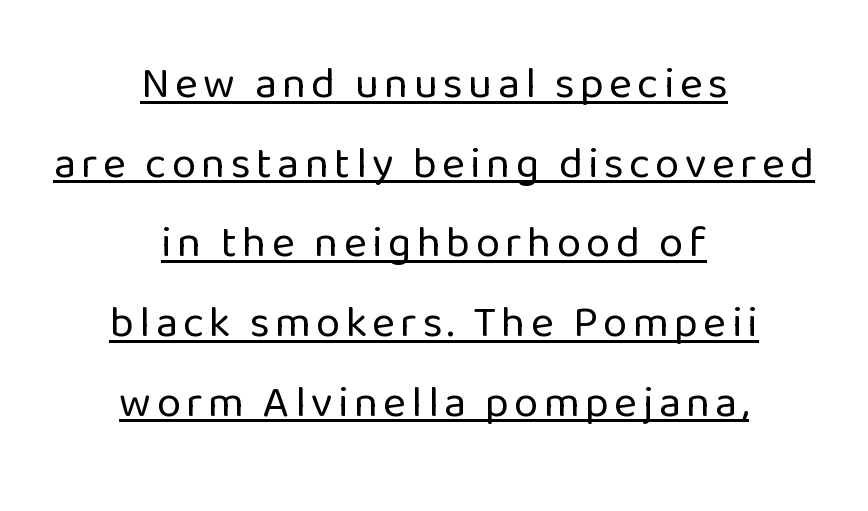
Q: Is the text bold? A: No.
Q: Is the text italic (slanted)? A: No, it is upright.
Q: Is the typeface a serif or a sans-serif typeface? A: Sans-serif.
Q: Is the text underlined? A: Yes.
Q: How is the paragraph aligned? A: Centered.
Q: Width (condensed, normal, or wide)? A: Normal.
Q: Stroke contrast? A: Low.
Q: x-height? A: Medium.
Q: Monospaced? A: No.
